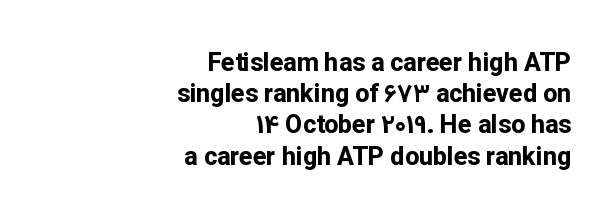
Spacing between characters is what you'd get straight out of the box. In terms of posture, this sample is upright. If you drew a ruler down the right edge, every line would touch it. Plenty of ink on the page — the face is bold. Normally led — the rows are evenly, conventionally spaced.
